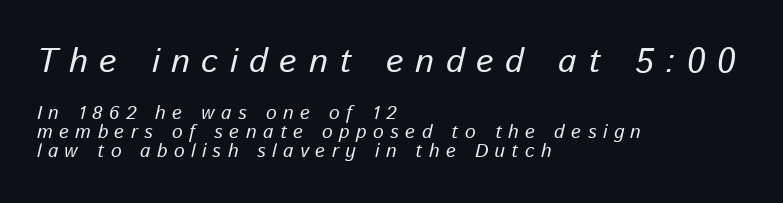
{"italic": "yes", "lean": "right", "slant_degrees": 13, "width": "normal", "stroke_contrast": "low", "x_height": "medium", "monospaced": "no", "underline": "no", "align": "left", "line_spacing": "tight", "line_spacing_ratio": 1.01, "letter_spacing": "wide", "letter_spacing_em": 0.34, "larger_block": "first", "size_ratio": 1.79, "glyph_px": 34}
